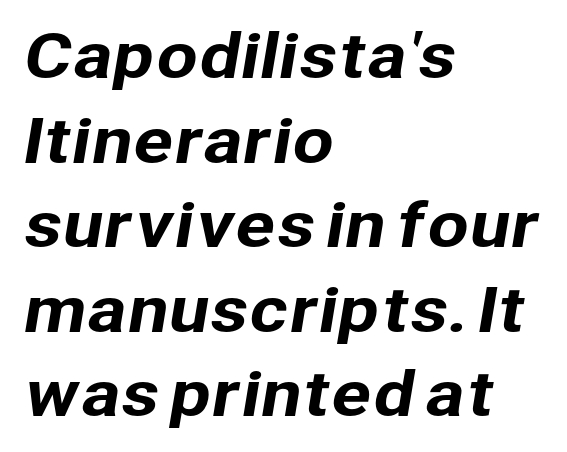
Q: Is the typeface a serif or a sans-serif typeface? A: Sans-serif.
Q: Is the text underlined? A: No.
Q: How is the paragraph aligned? A: Left-aligned.
Q: Is the spacing between letters normal or unusually wide? A: Normal.
Q: Is the spacing between lines tight, normal or loose? A: Normal.
Q: Width (condensed, normal, or wide)? A: Normal.
Q: Stroke contrast? A: Low.
Q: x-height? A: Medium.
Q: Monospaced? A: No.
